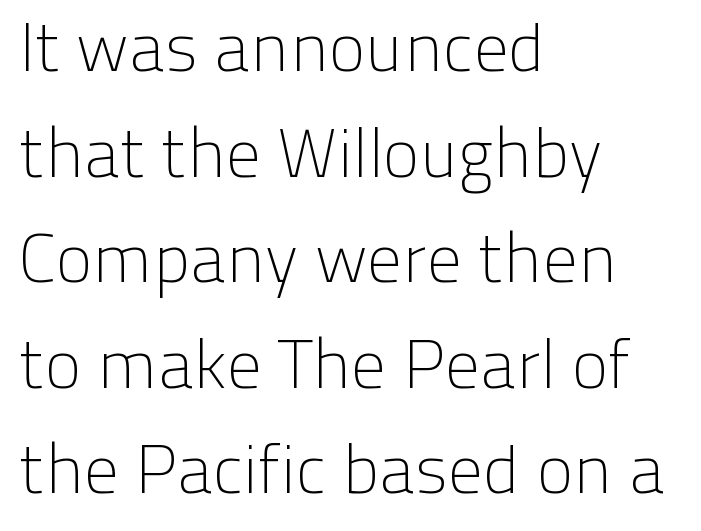
Q: Is the text bold? A: No.
Q: Is the text italic (slanted)? A: No, it is upright.
Q: Is the typeface a serif or a sans-serif typeface? A: Sans-serif.
Q: Is the text underlined? A: No.
Q: How is the paragraph aligned? A: Left-aligned.
Q: Is the spacing between letters normal or unusually wide? A: Normal.
Q: Is the spacing between lines tight, normal or loose? A: Normal.
Q: Width (condensed, normal, or wide)? A: Normal.
Q: Stroke contrast? A: Low.
Q: x-height? A: Medium.
Q: Monospaced? A: No.
